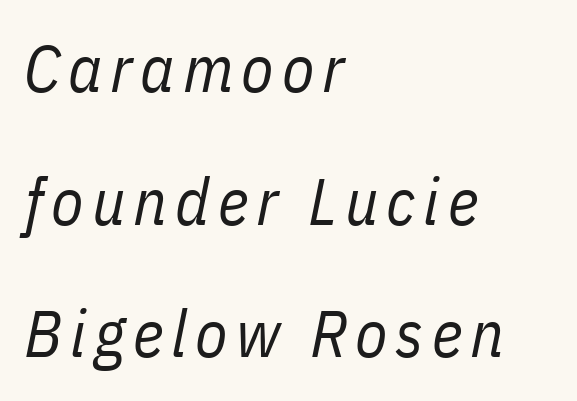
The image shows 66 px regular-weight, condensed type, italic (leaning right); set left-aligned, loose line spacing (2.01x), not underlined; low stroke contrast and a medium x-height.
